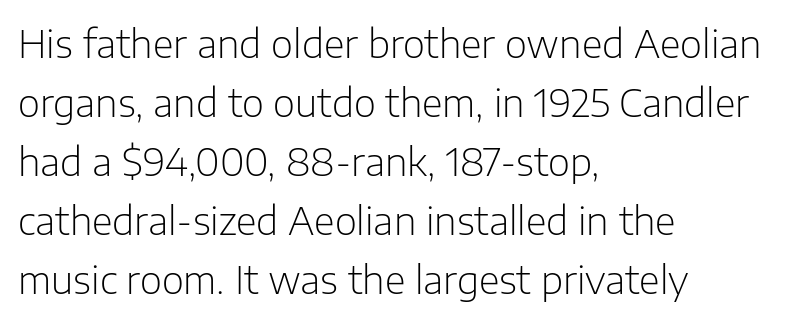
{"serif": "no", "italic": "no", "bold": "no", "weight": "light", "width": "normal", "stroke_contrast": "low", "x_height": "medium", "monospaced": "no", "underline": "no", "align": "left", "line_spacing": "normal", "line_spacing_ratio": 1.55, "letter_spacing": "normal", "letter_spacing_em": 0.0, "glyph_px": 38}
